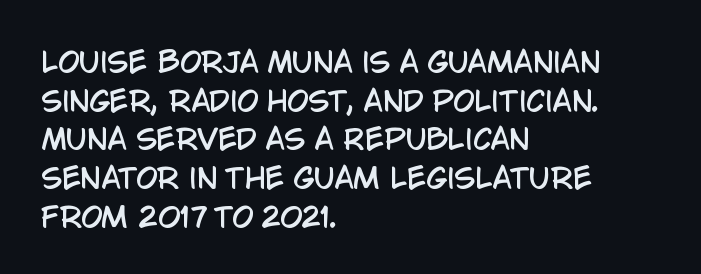
The image shows 28 px condensed sans-serif type, upright; set left-aligned, normal line spacing (1.38x), normal letter spacing, not underlined; low stroke contrast and a large x-height.
